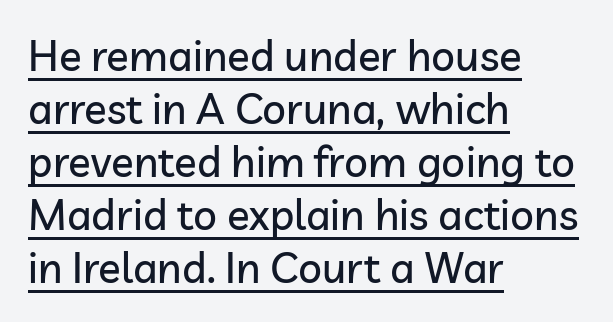
Q: Is the text italic (slanted)? A: No, it is upright.
Q: Is the typeface a serif or a sans-serif typeface? A: Sans-serif.
Q: Is the text underlined? A: Yes.
Q: How is the paragraph aligned? A: Left-aligned.
Q: Is the spacing between letters normal or unusually wide? A: Normal.
Q: Is the spacing between lines tight, normal or loose? A: Normal.
Q: Width (condensed, normal, or wide)? A: Normal.
Q: Stroke contrast? A: Low.
Q: x-height? A: Medium.
Q: Monospaced? A: No.
